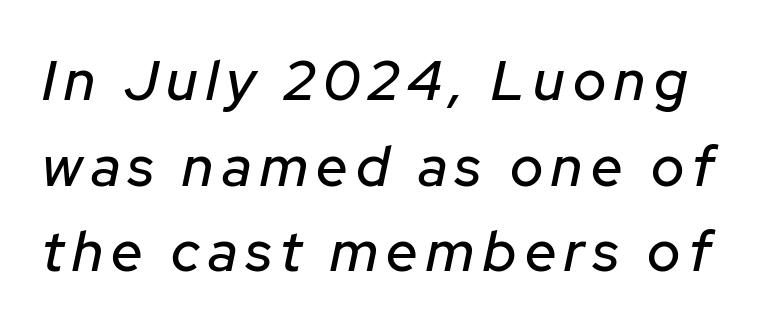
Bare-footed words on every line. Varying glyph widths throughout — classic text-font behaviour. Does the lettering tilt? It does — this is italic. Successive baselines arrive at the customary interval.
